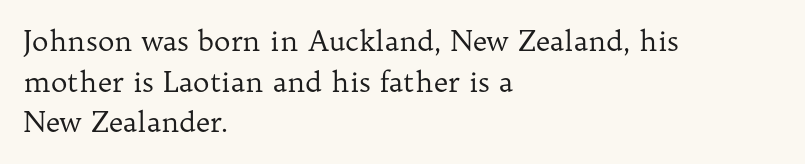
Typeset ragged right — the left edge is the straight one. Is there any slant? The stems are plumb. Do the characters align in a grid? No, the font is proportional. Is the letter spacing exaggerated? No — it looks like the ordinary default. The space between consecutive lines is moderate. Serif or sans? Serif — the stroke terminals have little feet.
